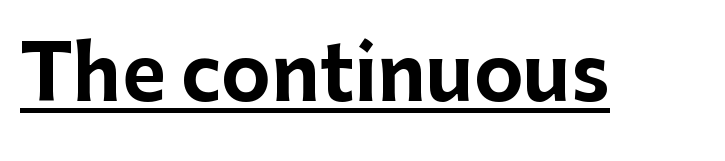
{"serif": "no", "italic": "no", "bold": "yes", "weight": "bold", "width": "normal", "stroke_contrast": "low", "x_height": "medium", "monospaced": "no", "underline": "yes", "letter_spacing": "normal", "letter_spacing_em": 0.0, "glyph_px": 75}
